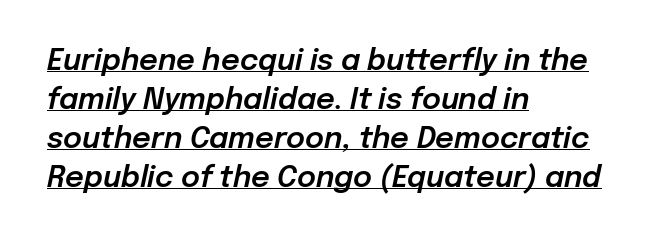
Q: Is the text italic (slanted)? A: Yes, it leans right by about 12 degrees.
Q: Is the text underlined? A: Yes.
Q: How is the paragraph aligned? A: Left-aligned.
Q: Is the spacing between letters normal or unusually wide? A: Normal.
Q: Is the spacing between lines tight, normal or loose? A: Normal.
Q: Width (condensed, normal, or wide)? A: Normal.
Q: Stroke contrast? A: Low.
Q: x-height? A: Medium.
Q: Monospaced? A: No.
